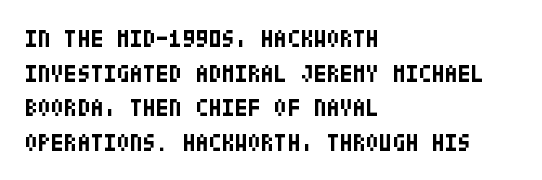
Rule under the text: the space is simply empty. Nothing unusual about the tracking: characters are spaced as the font intends. Leading: standard. This sample uses an upright cut, with every glyph sitting square on the baseline. Set as a true bold cut, around the 700 mark. Line beginnings align vertically; line endings do not.
